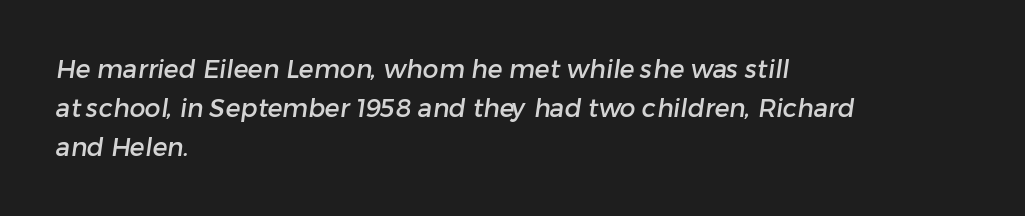
Nothing unusual about the tracking: characters are spaced as the font intends. The leading is moderate, giving the passage an even texture. Letters rest on an invisible, unmarked baseline. Leftover space on each line is placed entirely after the last word.
